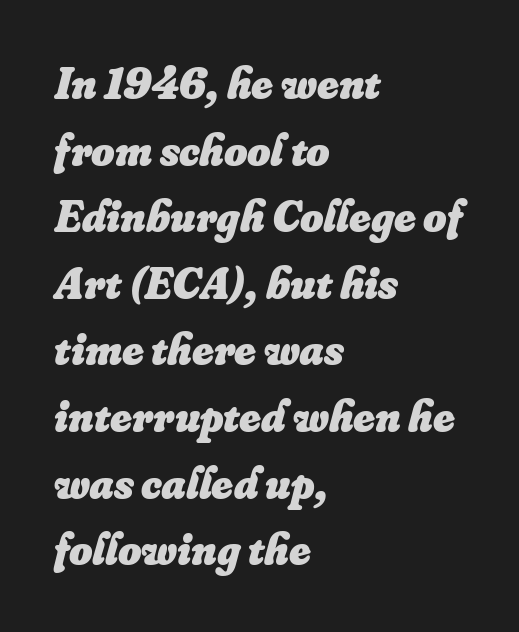
The setting favours the left margin, as ordinary paragraphs usually do. Observe the lean: these are italic letterforms. The rendering uses natural spacing where letterforms have individual widths. The words here are not underlined. Each new line begins a customary step beneath the previous one. You could call the tracking neutral — neither tight nor loose.
